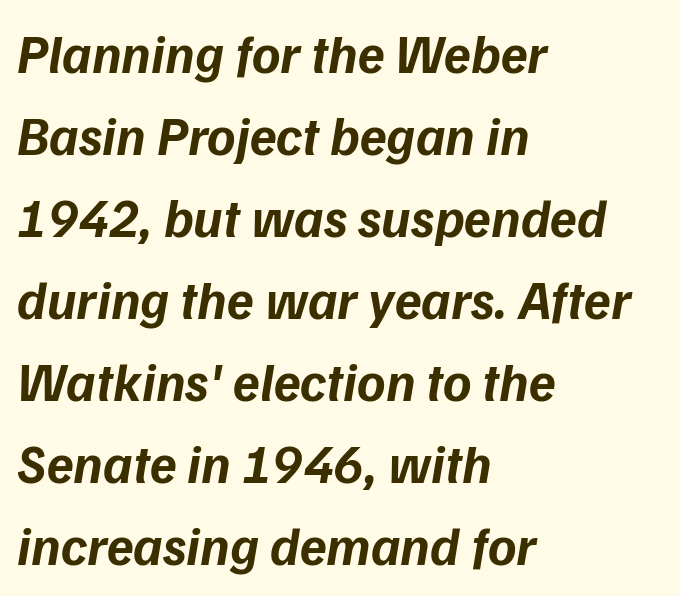
{"italic": "yes", "lean": "right", "slant_degrees": 9, "bold": "yes", "weight": "bold", "width": "normal", "stroke_contrast": "low", "x_height": "medium", "monospaced": "no", "underline": "no", "align": "left", "line_spacing": "normal", "line_spacing_ratio": 1.52, "letter_spacing": "normal", "letter_spacing_em": 0.0, "glyph_px": 54}
